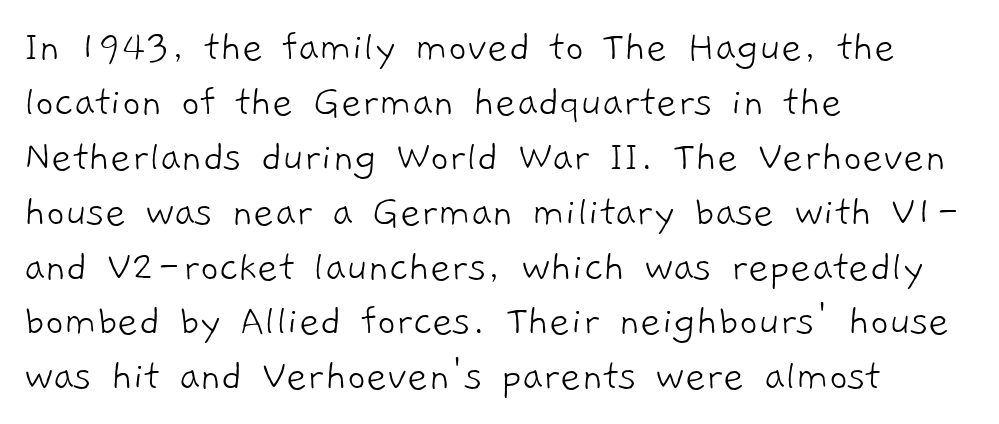
Letters rest on an invisible, unmarked baseline. A typesetter would call this proportional, since set widths differ per character. Line beginnings align vertically; line endings do not. Spacing between characters is what you'd get straight out of the box.
